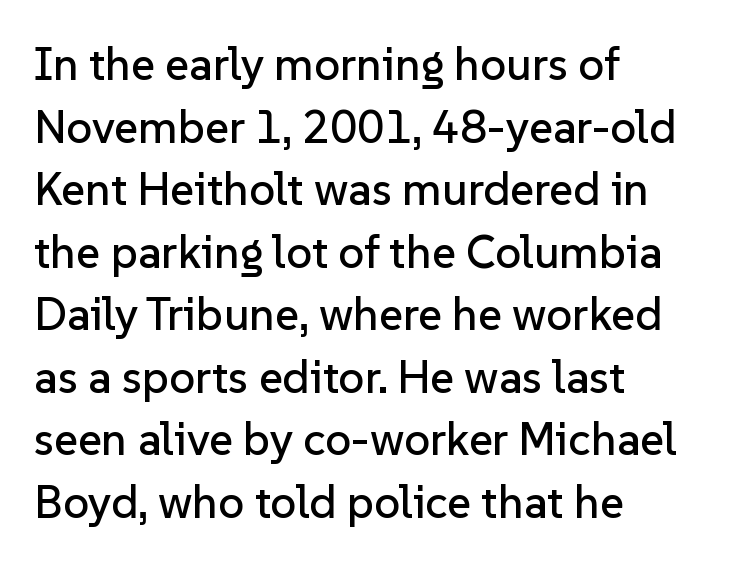
The image shows 46 px sans-serif type, upright; set left-aligned, normal line spacing (1.36x), normal letter spacing, not underlined; low stroke contrast and a medium x-height.
